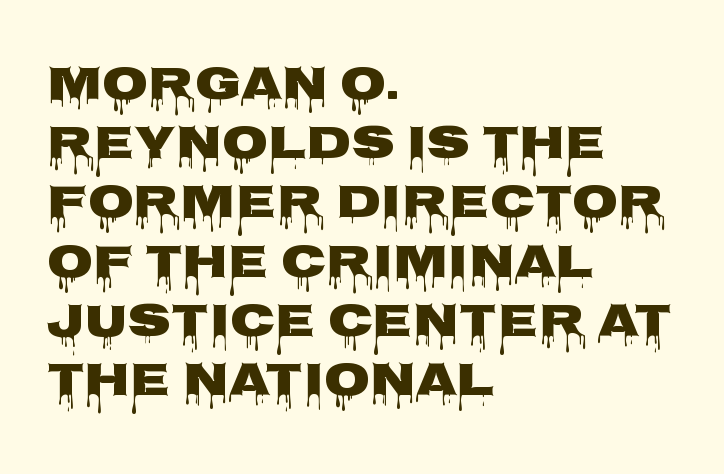
No italicization has been applied; the sample stays upright. Compared with a centered layout, this one pins lines to the left instead. Has an underline been added? It has not. Character widths vary here, with narrow letters taking less room than wide ones.
